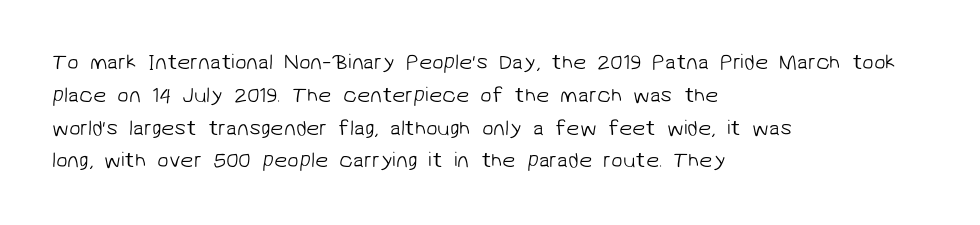
{"bold": "no", "underline": "no", "align": "left", "line_spacing": "normal", "line_spacing_ratio": 1.56, "letter_spacing": "normal", "letter_spacing_em": 0.0, "glyph_px": 21}
